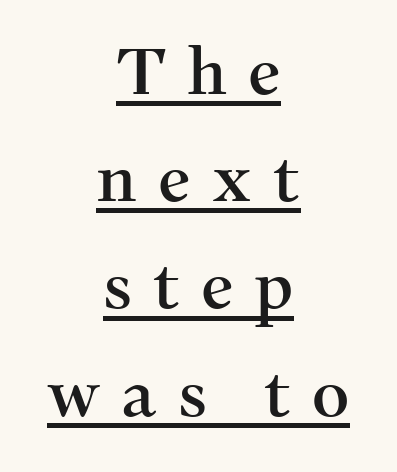
Alignment: centered. Does the leading feel generous? No, just average. The typography opts for an upright posture over an oblique one. Like a heading marked for emphasis, these lines bear an underscore. Characters follow at a spacing far wider than the type designer built in. The letters advance in unequal steps, a hallmark of proportional type.
